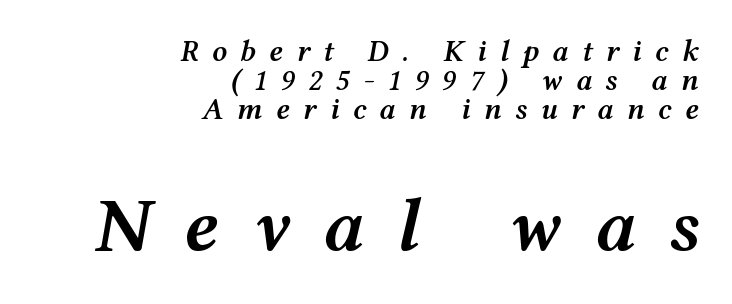
Q: Is the text bold? A: Semi-bold.
Q: Is the text italic (slanted)? A: Yes, it leans right by about 12 degrees.
Q: Is the text underlined? A: No.
Q: How is the paragraph aligned? A: Right-aligned.
Q: Is the spacing between letters normal or unusually wide? A: Unusually wide.
Q: Is the spacing between lines tight, normal or loose? A: Tight.
Q: Which block of text is set in a larger size, the first (top) or the second (bottom)? A: The second (bottom) one.
Q: Width (condensed, normal, or wide)? A: Wide.
Q: Stroke contrast? A: Medium.
Q: x-height? A: Medium.
Q: Monospaced? A: No.
